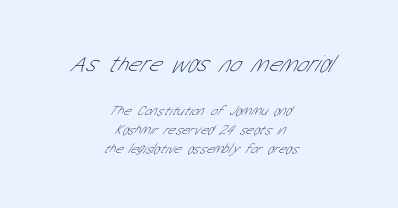
The image shows 24 px text type; set centered, normal line spacing (1.34x), normal letter spacing, not underlined; the first (top) block is 1.71x larger.
